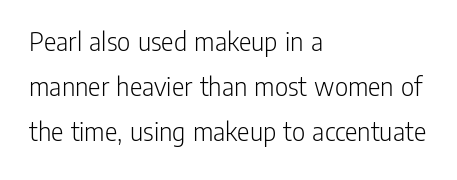
{"serif": "no", "italic": "no", "bold": "no", "weight": "light", "width": "condensed", "stroke_contrast": "low", "x_height": "medium", "monospaced": "no", "underline": "no", "align": "left", "line_spacing": "normal", "line_spacing_ratio": 1.56, "letter_spacing": "normal", "letter_spacing_em": 0.0, "glyph_px": 29}
